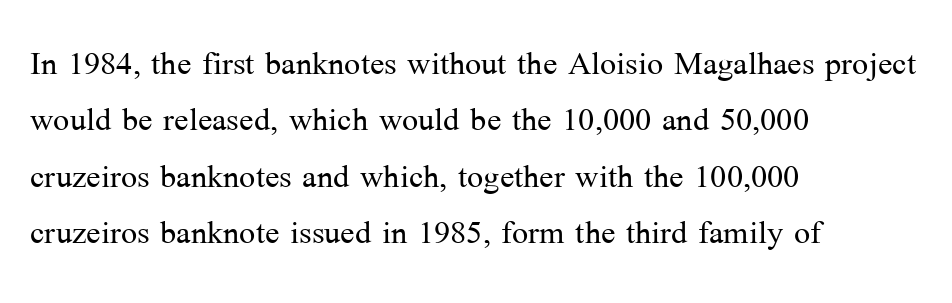
{"serif": "yes", "italic": "no", "bold": "no", "weight": "light", "width": "normal", "stroke_contrast": "medium", "x_height": "medium", "monospaced": "no", "underline": "no", "align": "left", "line_spacing": "normal", "line_spacing_ratio": 1.31, "letter_spacing": "normal", "letter_spacing_em": 0.0, "glyph_px": 43}
